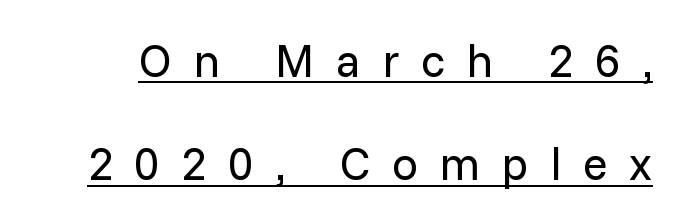
Q: Is the text bold? A: No.
Q: Is the text italic (slanted)? A: No, it is upright.
Q: Is the typeface a serif or a sans-serif typeface? A: Sans-serif.
Q: Is the text underlined? A: Yes.
Q: Is the spacing between letters normal or unusually wide? A: Unusually wide.
Q: Is the spacing between lines tight, normal or loose? A: Loose.
Q: Width (condensed, normal, or wide)? A: Normal.
Q: Stroke contrast? A: Low.
Q: x-height? A: Medium.
Q: Monospaced? A: No.
